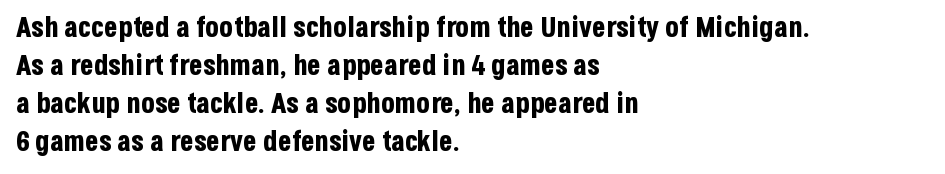
{"serif": "no", "italic": "no", "bold": "yes", "weight": "bold", "width": "condensed", "stroke_contrast": "low", "x_height": "large", "monospaced": "no", "underline": "no", "align": "left", "line_spacing": "normal", "line_spacing_ratio": 1.36, "letter_spacing": "normal", "letter_spacing_em": 0.0, "glyph_px": 28}
